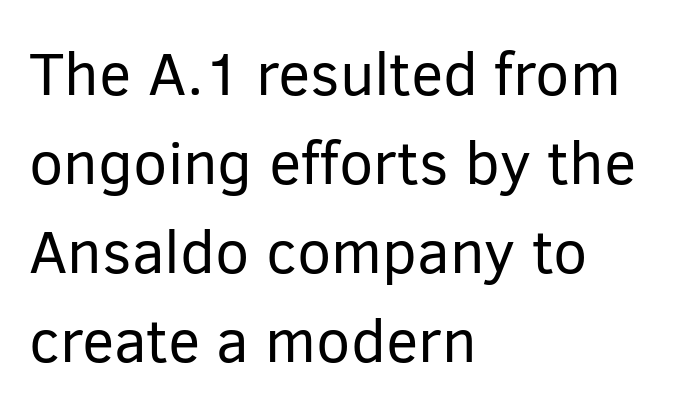
The image shows 61 px regular-weight sans-serif type, upright; set left-aligned, normal line spacing (1.46x), normal letter spacing, not underlined; low stroke contrast and a medium x-height.
